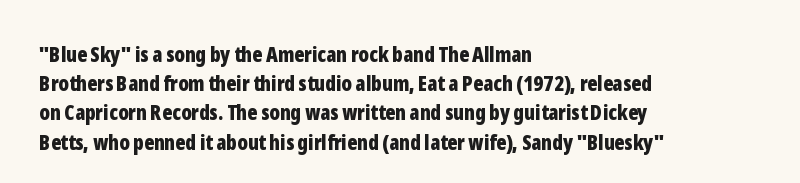
The image shows 21 px bold type, upright; set left-aligned, normal line spacing (1.39x), normal letter spacing, not underlined.
